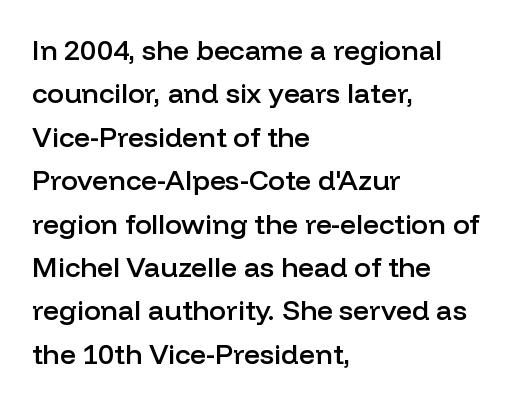
This sample uses an upright cut, with every glyph sitting square on the baseline. Regular leading. Proportional: the letters do not fall into vertical columns. Its strokes are somewhat broadened, the hallmark of semibold type.
